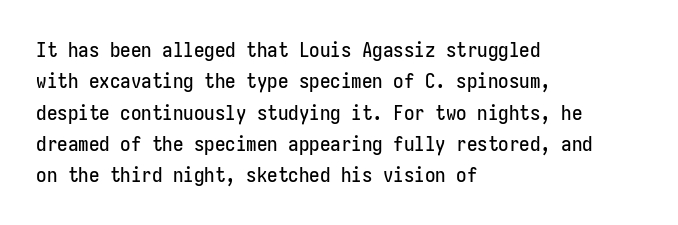
The compositor pushed each line to the left boundary. The designer left line spacing at the default. The rendering keeps characters at their native spacing. No italicization has been applied; the sample stays upright. Clear beneath every line of the passage.
